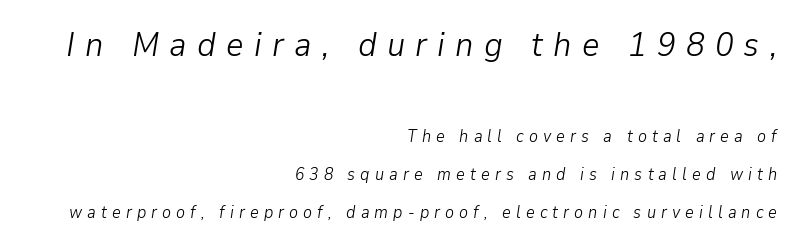
The image shows 34 px light type, italic (leaning right); set right-aligned, loose line spacing (2.23x), unusually wide letter spacing (+0.3 em), not underlined; the first (top) block is 2.0x larger; low stroke contrast and a medium x-height.
